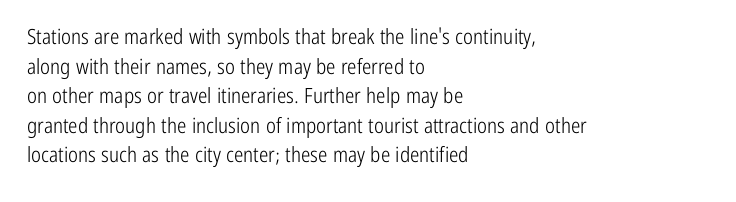
The image shows 21 px text type, upright; set left-aligned, normal line spacing (1.41x), normal letter spacing, not underlined.
